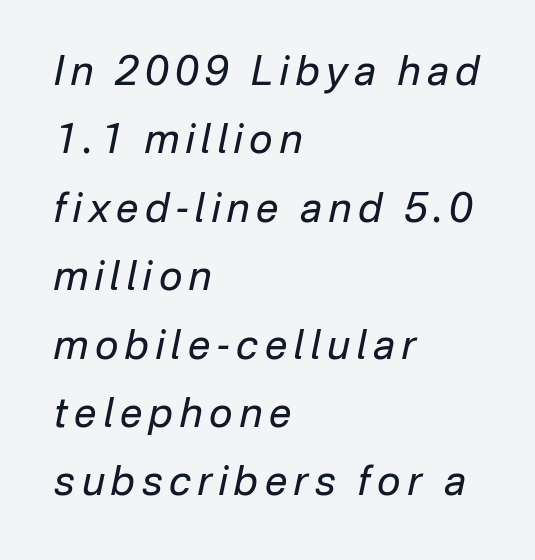
A clean baseline with only descenders dipping below it. Italic? Definitely — the glyphs are oblique. The rag falls on the right side of this text block. Counters stay open thanks to moderate or lighter strokes. The letters advance in unequal steps, a hallmark of proportional type.
